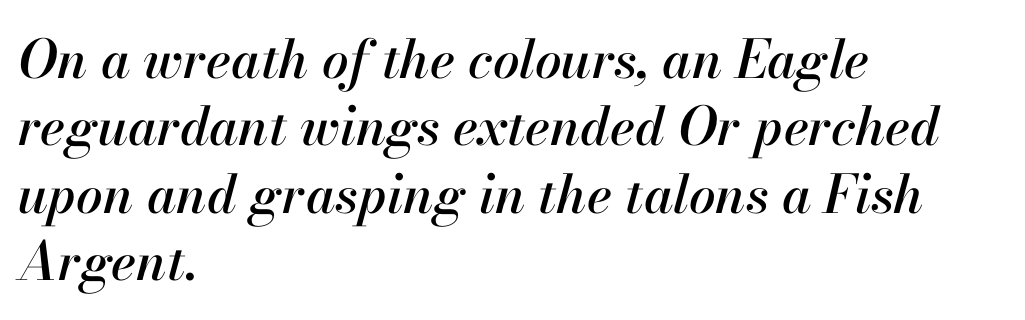
The passage is arranged the way most books set body copy — flush left. No extra tracking has been applied to these lines. Just letters on the line, the space beneath them empty. The passage shown stacks its lines at a standard gap.
